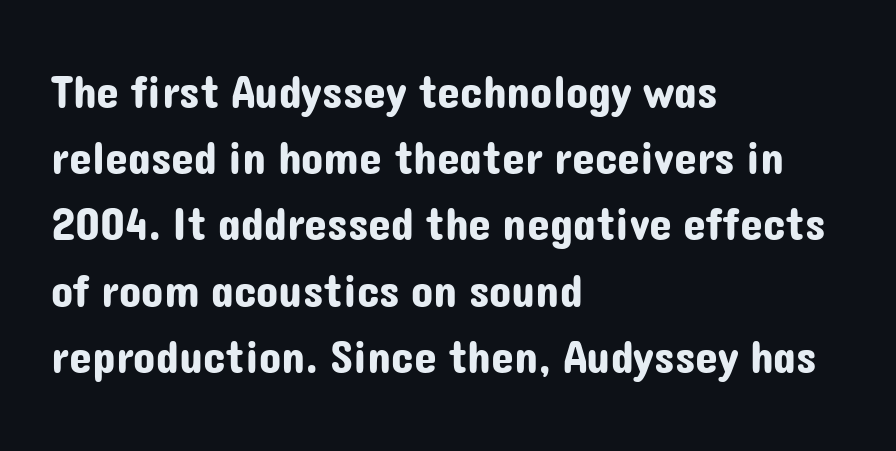
The image shows 46 px sans-serif type, upright; set left-aligned, normal line spacing (1.44x), normal letter spacing, not underlined; low stroke contrast and a medium x-height.
